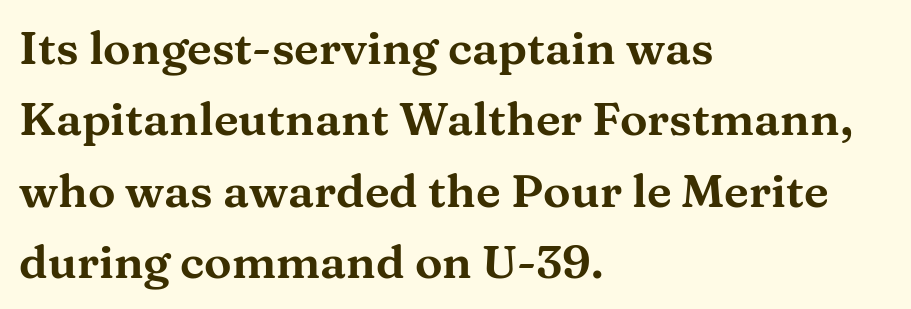
The image shows 46 px wide serif type, upright; set left-aligned, normal line spacing (1.55x), normal letter spacing, not underlined; medium stroke contrast and a medium x-height.
